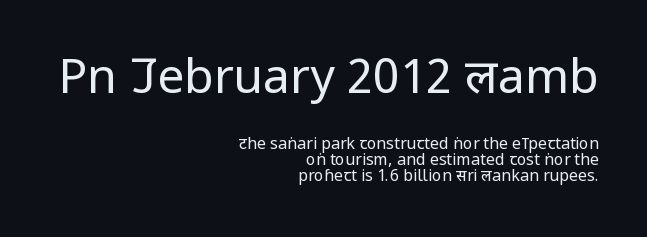
Q: Is the text bold? A: No.
Q: Is the text italic (slanted)? A: No, it is upright.
Q: Is the typeface a serif or a sans-serif typeface? A: Sans-serif.
Q: Is the text underlined? A: No.
Q: How is the paragraph aligned? A: Right-aligned.
Q: Is the spacing between letters normal or unusually wide? A: Normal.
Q: Is the spacing between lines tight, normal or loose? A: Tight.
Q: Which block of text is set in a larger size, the first (top) or the second (bottom)? A: The first (top) one.
Q: Width (condensed, normal, or wide)? A: Condensed.
Q: Stroke contrast? A: Low.
Q: x-height? A: Large.
Q: Monospaced? A: No.
